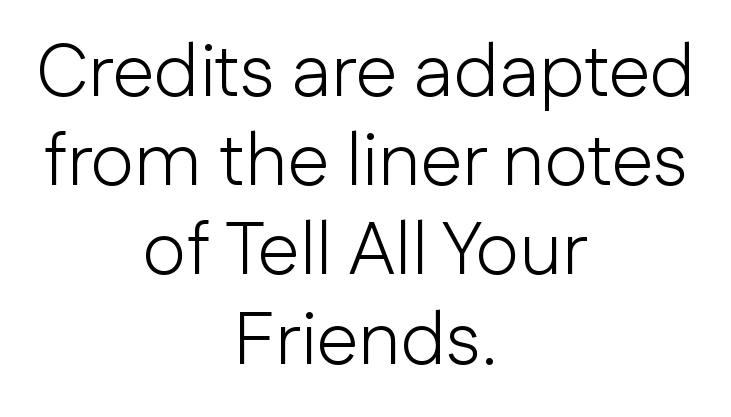
{"serif": "no", "italic": "no", "bold": "no", "weight": "light", "width": "normal", "stroke_contrast": "low", "x_height": "medium", "monospaced": "no", "underline": "no", "align": "center", "line_spacing_ratio": 1.19, "letter_spacing": "normal", "letter_spacing_em": 0.0, "glyph_px": 75}
